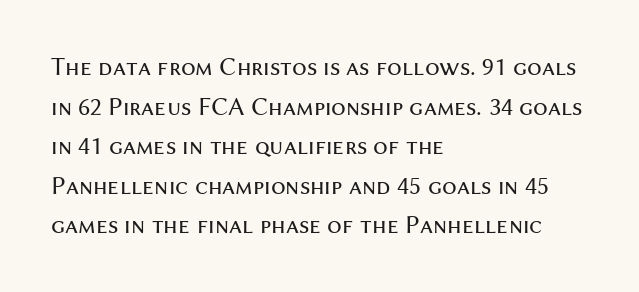
The image shows 26 px text type, upright; set left-aligned, normal line spacing (1.52x), normal letter spacing, not underlined.
